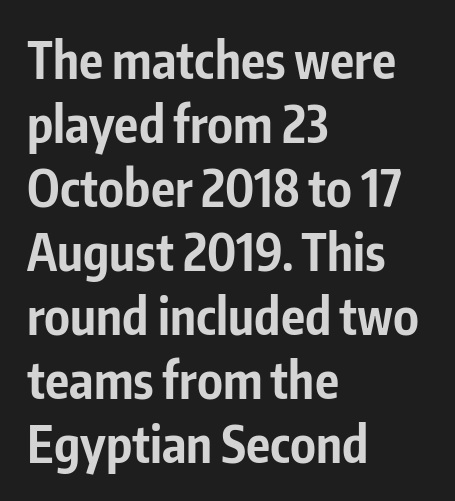
Any mark beneath the type? The region is blank. Do the characters align in a grid? No, the font is proportional. Is the type bold? Yes — the strokes are clearly thick and heavy. This is sans-serif lettering, the kind often seen on screens and signage. Regular leading.
